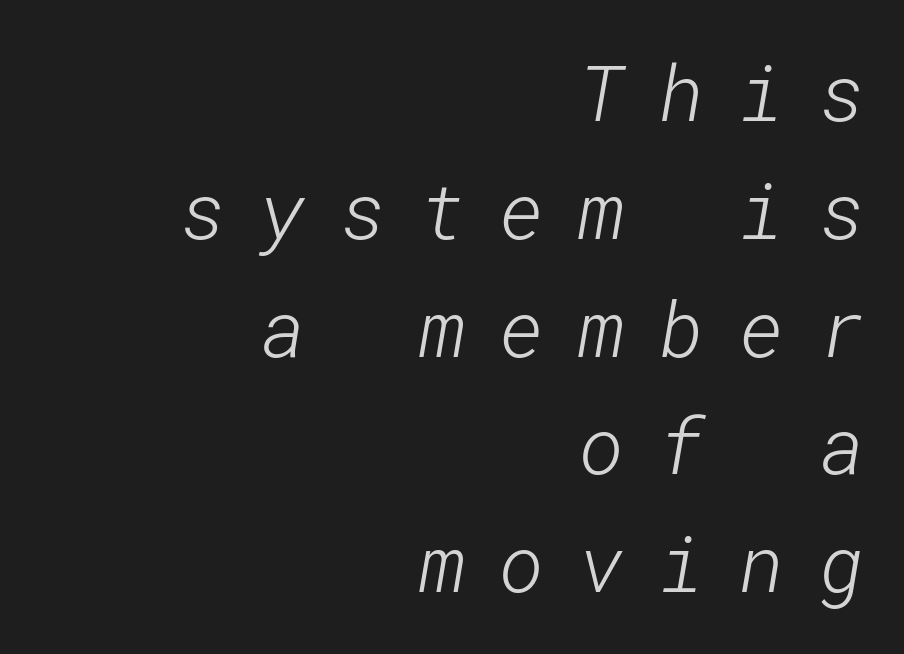
Q: Is the text bold? A: No.
Q: Is the typeface a serif or a sans-serif typeface? A: Sans-serif.
Q: Is the text underlined? A: No.
Q: How is the paragraph aligned? A: Right-aligned.
Q: Is the spacing between letters normal or unusually wide? A: Unusually wide.
Q: Is the spacing between lines tight, normal or loose? A: Normal.
Q: Width (condensed, normal, or wide)? A: Normal.
Q: Stroke contrast? A: Low.
Q: x-height? A: Medium.
